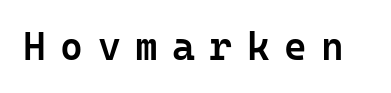
Q: Is the text bold? A: Semi-bold.
Q: Is the text italic (slanted)? A: No, it is upright.
Q: Is the typeface a serif or a sans-serif typeface? A: Sans-serif.
Q: Is the text underlined? A: No.
Q: Is the spacing between letters normal or unusually wide? A: Unusually wide.
Q: Width (condensed, normal, or wide)? A: Normal.
Q: Stroke contrast? A: Low.
Q: x-height? A: Medium.
Q: Monospaced? A: Yes.
